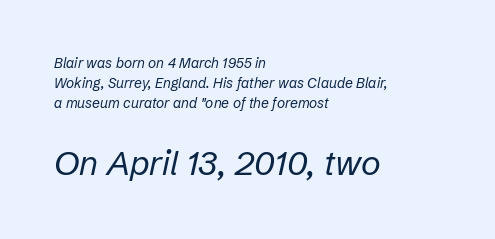
{"italic": "yes", "lean": "right", "slant_degrees": 12, "bold": "no", "weight": "regular", "width": "normal", "stroke_contrast": "low", "x_height": "medium", "monospaced": "no", "underline": "no", "align": "left", "line_spacing": "normal", "line_spacing_ratio": 1.43, "letter_spacing": "normal", "letter_spacing_em": 0.0, "larger_block": "second", "size_ratio": 2.43, "glyph_px": 34}
